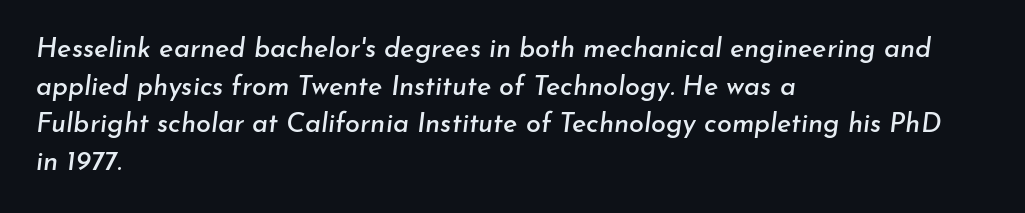
Q: Is the text italic (slanted)? A: Yes, it leans right by about 7 degrees.
Q: Is the text underlined? A: No.
Q: How is the paragraph aligned? A: Left-aligned.
Q: Is the spacing between letters normal or unusually wide? A: Normal.
Q: Is the spacing between lines tight, normal or loose? A: Normal.
